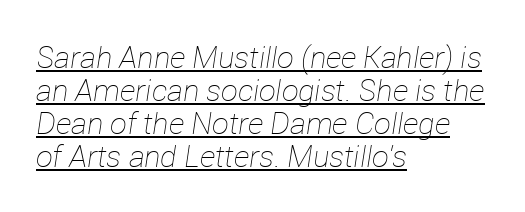
Tall strokes in this sample are angled rather than plumb. Notice how descenders almost collide with the ascenders below — that's tight leading. Inter-character spacing is left at the font's built-in metrics. Caption: multi-line text, flush left, ragged right. Caption: lettering with a line underneath. Looks like regular typesetting: each glyph gets only the width it needs.
